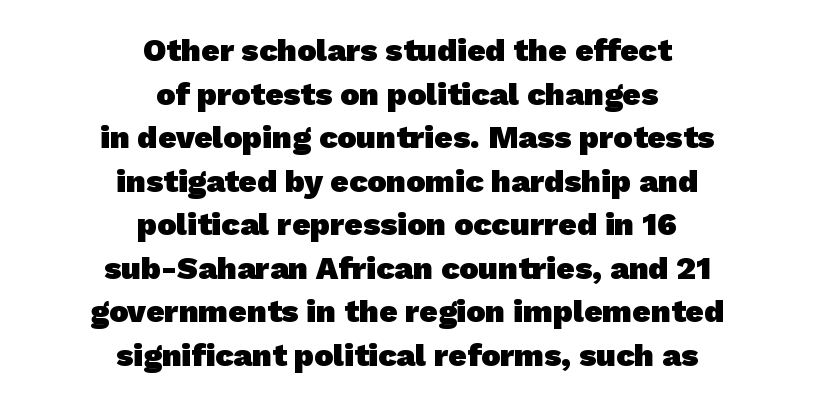
Q: Is the text bold? A: Yes.
Q: Is the typeface a serif or a sans-serif typeface? A: Sans-serif.
Q: Is the text underlined? A: No.
Q: How is the paragraph aligned? A: Centered.
Q: Is the spacing between letters normal or unusually wide? A: Normal.
Q: Is the spacing between lines tight, normal or loose? A: Normal.
Q: Width (condensed, normal, or wide)? A: Normal.
Q: Stroke contrast? A: Low.
Q: x-height? A: Medium.
Q: Monospaced? A: No.
